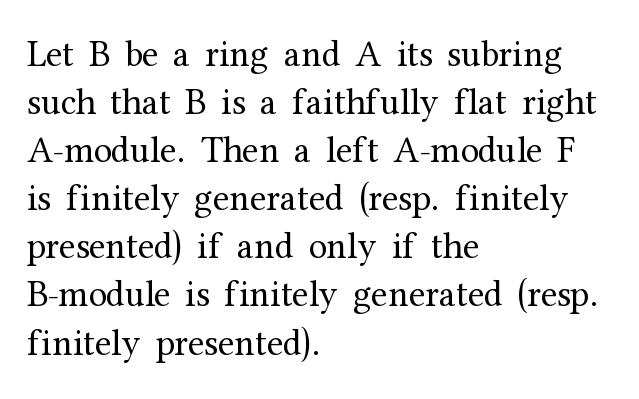
Line beginnings align vertically; line endings do not. Beneath every word, the page is bare. Evenly set lines give the paragraph a standard silhouette. Stems and bowls with no extra thickness — not bold.
